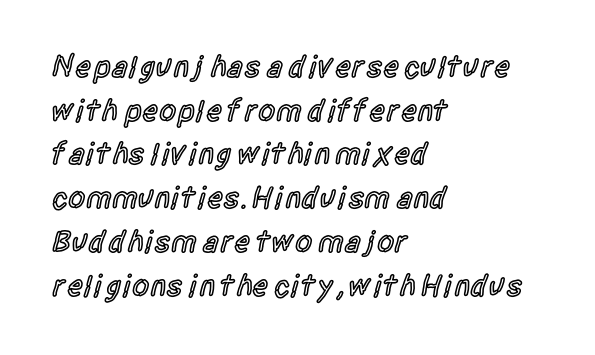
The baseline area is clear. The face used here is a sans, in the tradition of grotesques and geometrics. These lines carry some extra weight — a demibold, not a full bold. In CSS terms this would be text-align: left.
